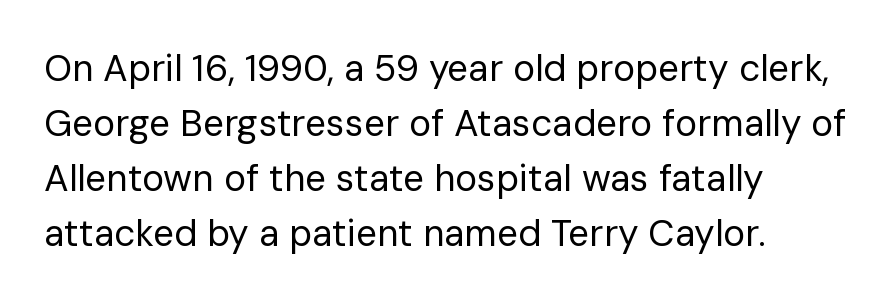
{"serif": "no", "italic": "no", "bold": "no", "weight": "regular", "width": "normal", "stroke_contrast": "low", "x_height": "medium", "monospaced": "no", "underline": "no", "align": "left", "line_spacing": "normal", "line_spacing_ratio": 1.49, "letter_spacing": "normal", "letter_spacing_em": 0.0, "glyph_px": 37}
